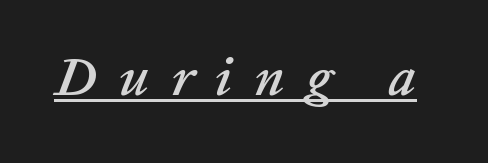
The image shows 54 px text type, italic (leaning right); set unusually wide letter spacing (+0.41 em), underlined; low stroke contrast and a medium x-height.
